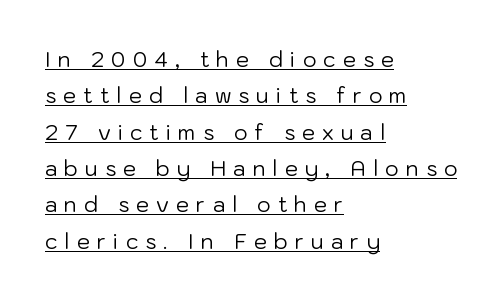
Short and long lines alike share a common starting point at left. Style check: upright. Each line of the rendering has a horizontal stroke beneath the glyphs. The strokes are not fattened; the text isn't bold. Honestly, the letter spacing is so wide it's the main thing you notice.
